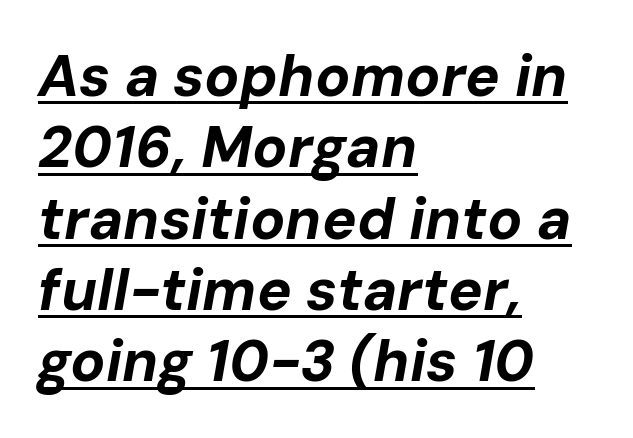
Q: Is the text bold? A: Yes.
Q: Is the text italic (slanted)? A: Yes, it leans right by about 10 degrees.
Q: Is the text underlined? A: Yes.
Q: How is the paragraph aligned? A: Left-aligned.
Q: Is the spacing between letters normal or unusually wide? A: Normal.
Q: Width (condensed, normal, or wide)? A: Normal.
Q: Stroke contrast? A: Low.
Q: x-height? A: Medium.
Q: Monospaced? A: No.
